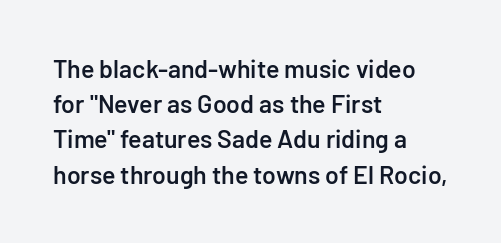
The image shows 25 px text type, upright; set left-aligned, normal line spacing (1.41x), normal letter spacing, not underlined.
